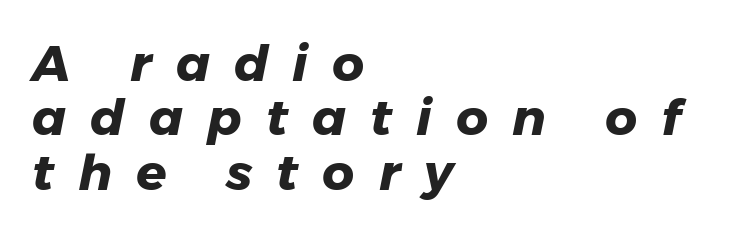
{"italic": "yes", "lean": "right", "slant_degrees": 11, "bold": "yes", "weight": "heavy", "width": "normal", "stroke_contrast": "low", "x_height": "medium", "monospaced": "no", "underline": "no", "align": "left", "line_spacing": "tight", "line_spacing_ratio": 1.09, "letter_spacing": "wide", "letter_spacing_em": 0.48, "glyph_px": 50}
